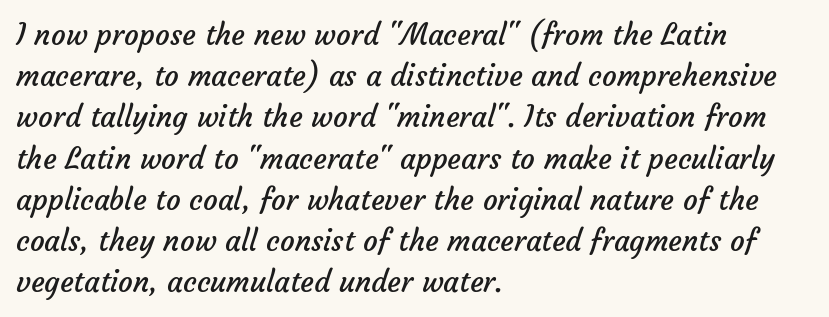
{"serif": "no", "bold": "no", "weight": "regular", "width": "normal", "stroke_contrast": "low", "x_height": "medium", "monospaced": "no", "underline": "no", "align": "left", "line_spacing": "normal", "line_spacing_ratio": 1.42, "letter_spacing": "normal", "letter_spacing_em": 0.0, "glyph_px": 29}
